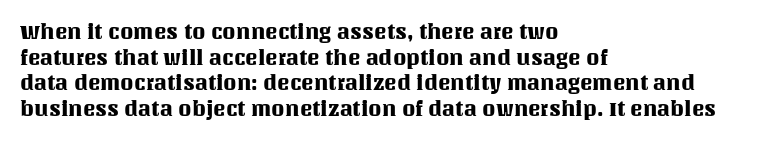
Q: Is the text italic (slanted)? A: No, it is upright.
Q: Is the text underlined? A: No.
Q: How is the paragraph aligned? A: Left-aligned.
Q: Is the spacing between letters normal or unusually wide? A: Normal.
